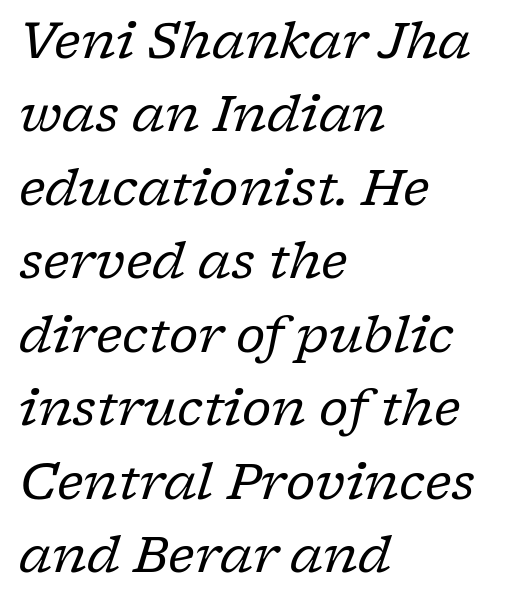
The image shows 50 px regular-weight serif type, italic (leaning right); set left-aligned, normal line spacing (1.47x), normal letter spacing, not underlined; low stroke contrast and a medium x-height.
